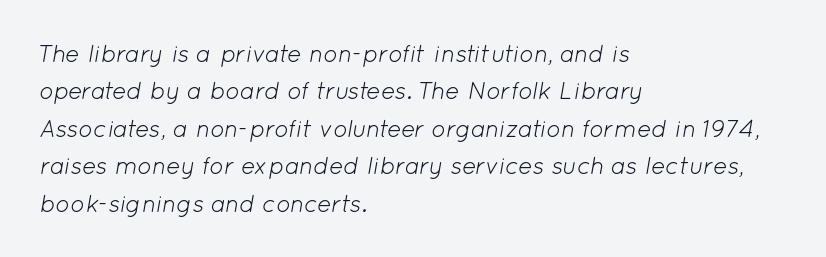
{"italic": "yes", "lean": "right", "slant_degrees": 12, "bold": "no", "underline": "no", "align": "left", "line_spacing": "normal", "line_spacing_ratio": 1.56, "letter_spacing": "normal", "letter_spacing_em": 0.0, "glyph_px": 24}
